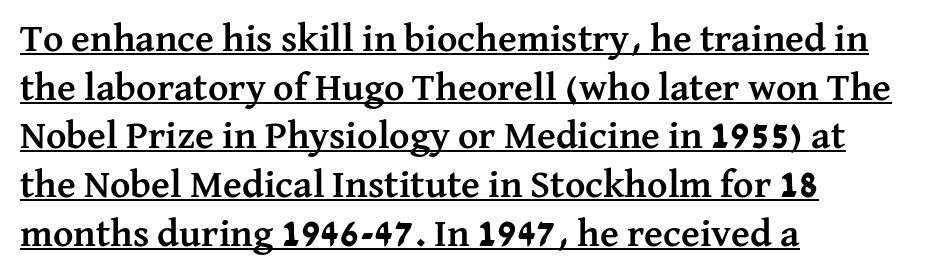
The compositor pushed each line to the left boundary. Leading matches the norm, producing a regular column. This is the regular roman posture of the typeface. Each letter keeps its own natural width here, so spacing adapts to shape.
